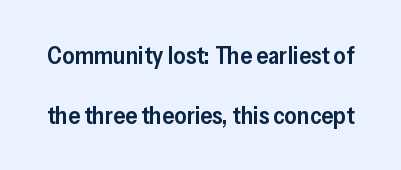
Airy leading. Descenders are the only things crossing below the line. Notice how the stems are strictly vertical — no italics here. The letterforms sit shoulder to shoulder at normal distance.
